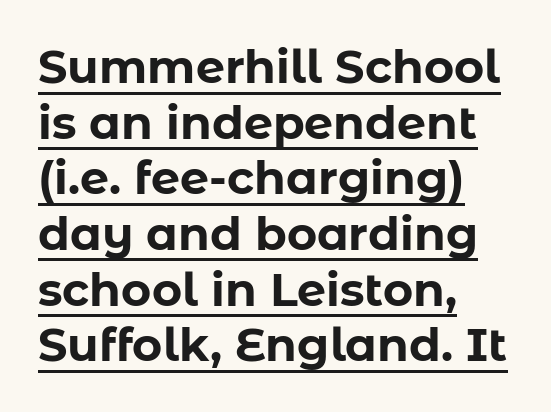
Q: Is the text bold? A: Yes.
Q: Is the text italic (slanted)? A: No, it is upright.
Q: Is the typeface a serif or a sans-serif typeface? A: Sans-serif.
Q: Is the text underlined? A: Yes.
Q: How is the paragraph aligned? A: Left-aligned.
Q: Is the spacing between letters normal or unusually wide? A: Normal.
Q: Width (condensed, normal, or wide)? A: Normal.
Q: Stroke contrast? A: Low.
Q: x-height? A: Medium.
Q: Monospaced? A: No.
